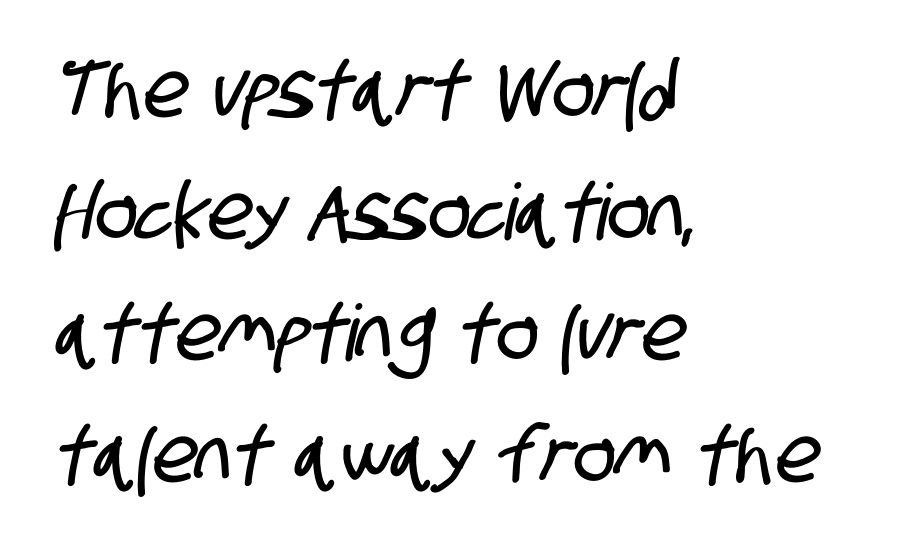
{"serif": "no", "width": "condensed", "stroke_contrast": "low", "x_height": "large", "monospaced": "no", "underline": "no", "align": "left", "line_spacing": "normal", "line_spacing_ratio": 1.56, "letter_spacing": "normal", "letter_spacing_em": 0.0, "glyph_px": 78}
